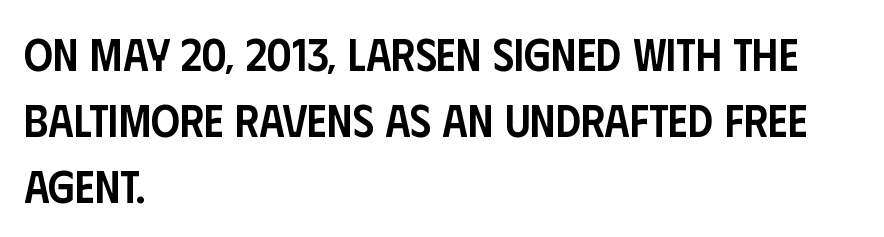
Q: Is the text bold? A: Semi-bold.
Q: Is the text italic (slanted)? A: No, it is upright.
Q: Is the typeface a serif or a sans-serif typeface? A: Sans-serif.
Q: Is the text underlined? A: No.
Q: How is the paragraph aligned? A: Left-aligned.
Q: Is the spacing between letters normal or unusually wide? A: Normal.
Q: Is the spacing between lines tight, normal or loose? A: Normal.
Q: Width (condensed, normal, or wide)? A: Condensed.
Q: Stroke contrast? A: Low.
Q: x-height? A: Large.
Q: Monospaced? A: No.
